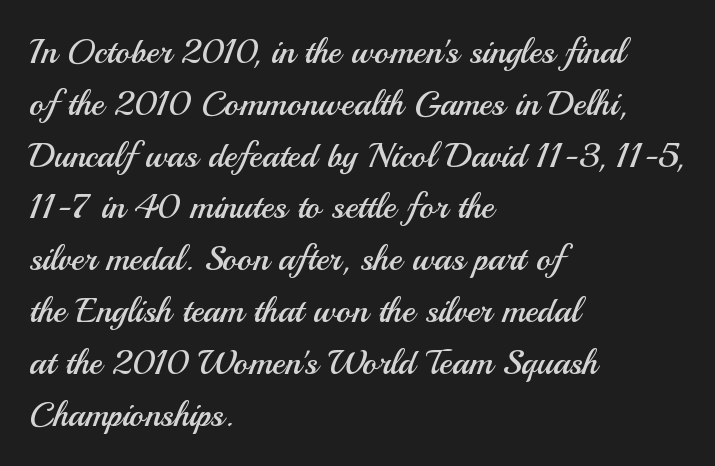
In terms of leading, this rendering sits right in the middle. You can tell from the bare stems that sans-serif type was used. Each word holds together tightly as a unit, with standard inter-letter gaps. The rendering uses natural spacing where letterforms have individual widths.
